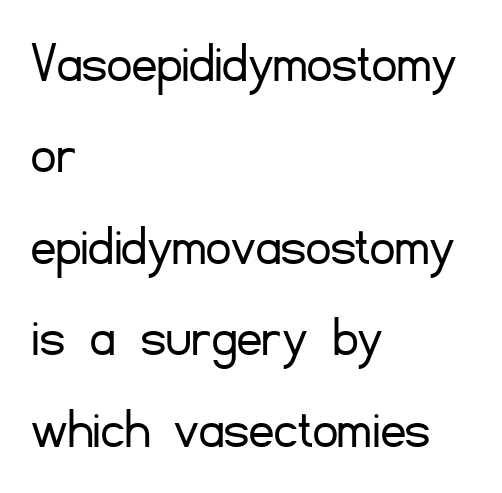
Q: Is the text bold? A: No.
Q: Is the text italic (slanted)? A: No, it is upright.
Q: Is the typeface a serif or a sans-serif typeface? A: Sans-serif.
Q: Is the text underlined? A: No.
Q: How is the paragraph aligned? A: Left-aligned.
Q: Is the spacing between letters normal or unusually wide? A: Normal.
Q: Is the spacing between lines tight, normal or loose? A: Normal.
Q: Width (condensed, normal, or wide)? A: Normal.
Q: Stroke contrast? A: Low.
Q: x-height? A: Small.
Q: Monospaced? A: No.
